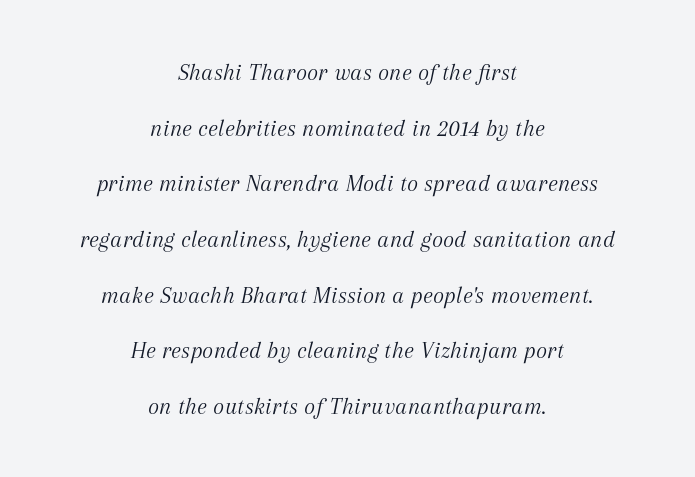
The image shows 24 px text type, italic (leaning right); set centered, loose line spacing (2.32x), normal letter spacing, not underlined.
